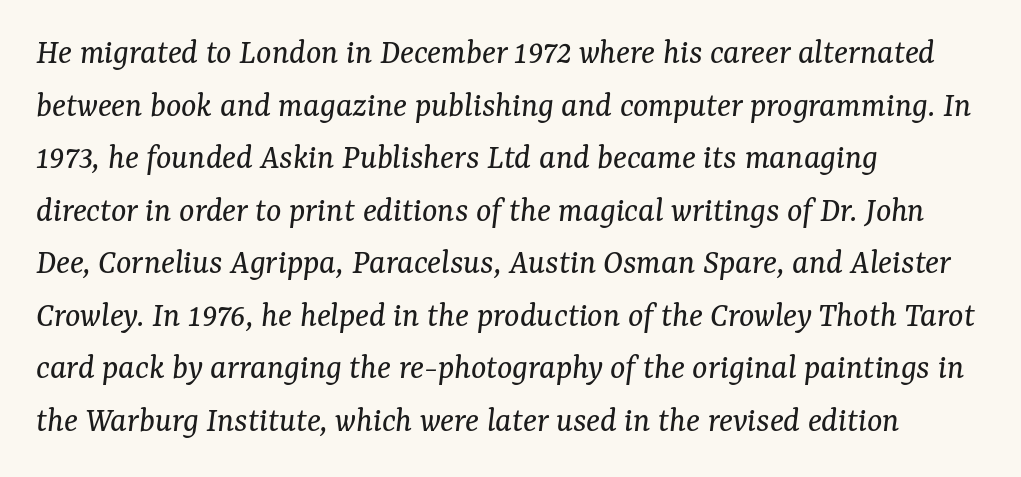
The image shows 36 px regular-weight serif type, italic (leaning right); set left-aligned, normal line spacing (1.46x), normal letter spacing, not underlined; medium stroke contrast and a medium x-height.
